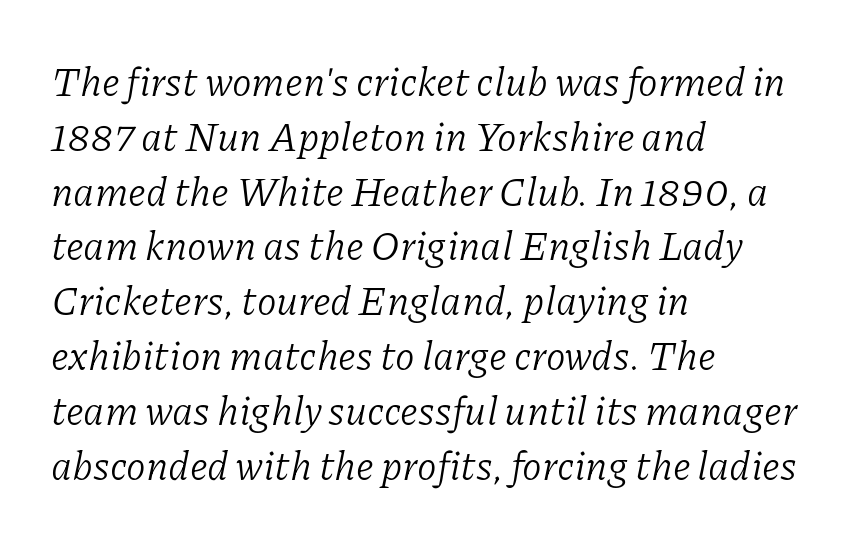
The text carries the slant typical of an italic or oblique font. The rag falls on the right side of this text block. Proportional: the letters do not fall into vertical columns. Summary of weight: not heavy and not bold.
